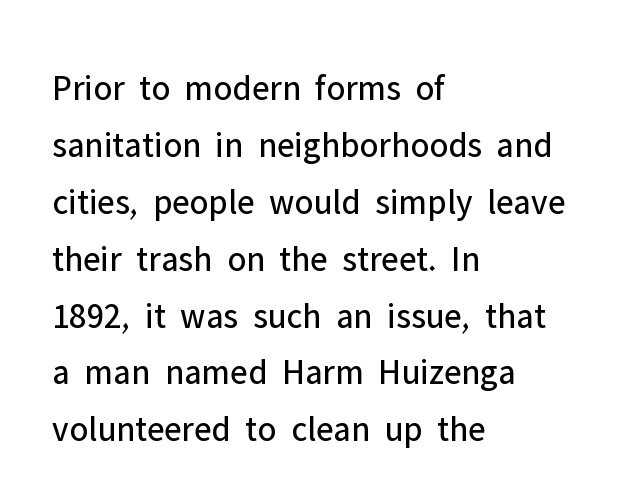
The image shows 36 px regular-weight sans-serif type, upright; set left-aligned, normal line spacing (1.58x), normal letter spacing, not underlined; low stroke contrast and a medium x-height.
